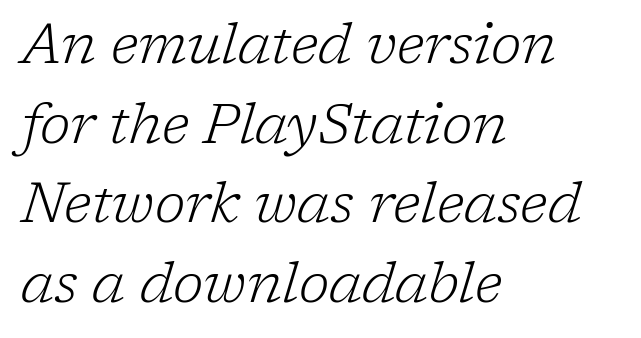
{"serif": "yes", "italic": "yes", "lean": "right", "slant_degrees": 17, "bold": "no", "weight": "light", "width": "normal", "stroke_contrast": "low", "x_height": "medium", "monospaced": "no", "underline": "no", "align": "left", "line_spacing": "normal", "line_spacing_ratio": 1.42, "letter_spacing": "normal", "letter_spacing_em": 0.0, "glyph_px": 56}
